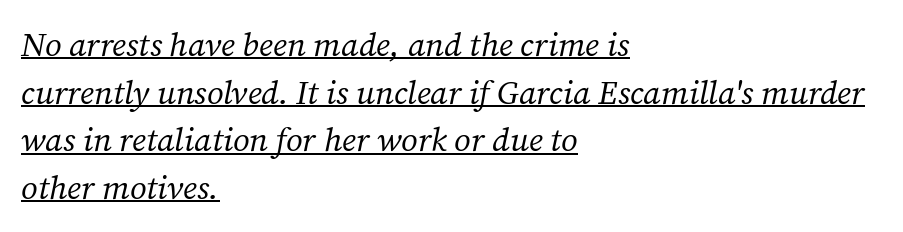
When letters slant like this, we call the style italic. If you measured baseline to baseline, you'd find a middling distance. Do the characters align in a grid? No, the font is proportional. Typeset ragged right — the left edge is the straight one. The type is set solid horizontally, with unmodified tracking.
